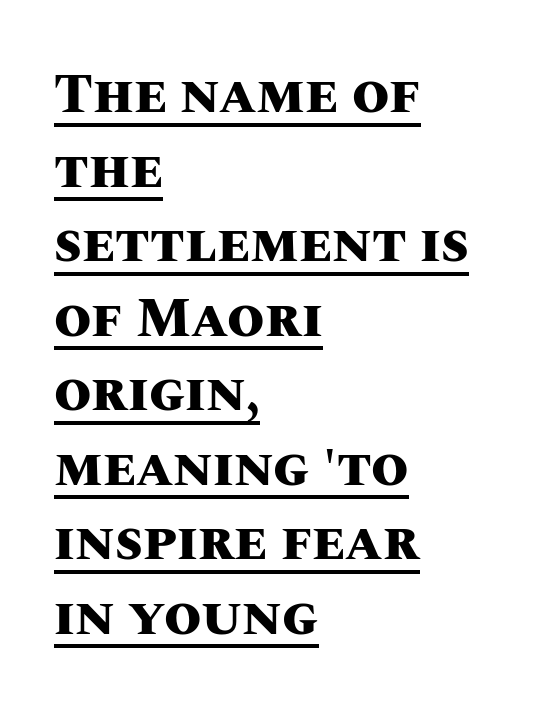
{"italic": "no", "bold": "yes", "weight": "heavy", "width": "normal", "stroke_contrast": "medium", "x_height": "large", "monospaced": "no", "underline": "yes", "align": "left", "line_spacing": "normal", "line_spacing_ratio": 1.38, "letter_spacing": "normal", "letter_spacing_em": 0.0, "glyph_px": 54}
